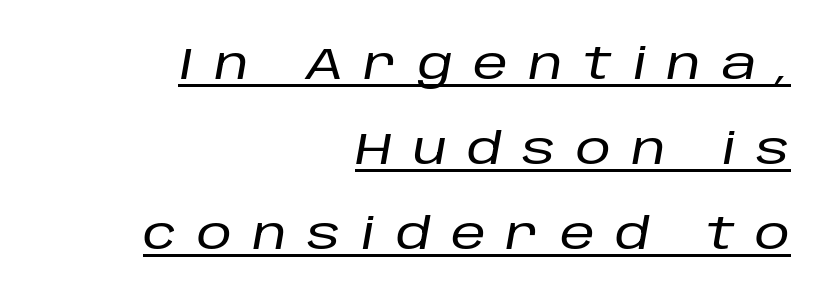
The image shows 44 px text type, italic (leaning right); set right-aligned, loose line spacing (1.93x), unusually wide letter spacing (+0.47 em), underlined; low stroke contrast and a large x-height.
